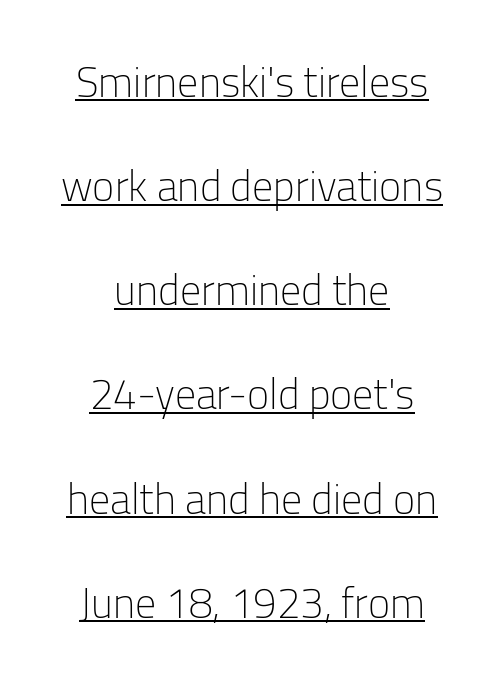
Q: Is the text bold? A: No.
Q: Is the text italic (slanted)? A: No, it is upright.
Q: Is the typeface a serif or a sans-serif typeface? A: Sans-serif.
Q: Is the text underlined? A: Yes.
Q: How is the paragraph aligned? A: Centered.
Q: Is the spacing between letters normal or unusually wide? A: Normal.
Q: Is the spacing between lines tight, normal or loose? A: Loose.
Q: Width (condensed, normal, or wide)? A: Normal.
Q: Stroke contrast? A: Low.
Q: x-height? A: Medium.
Q: Monospaced? A: No.
